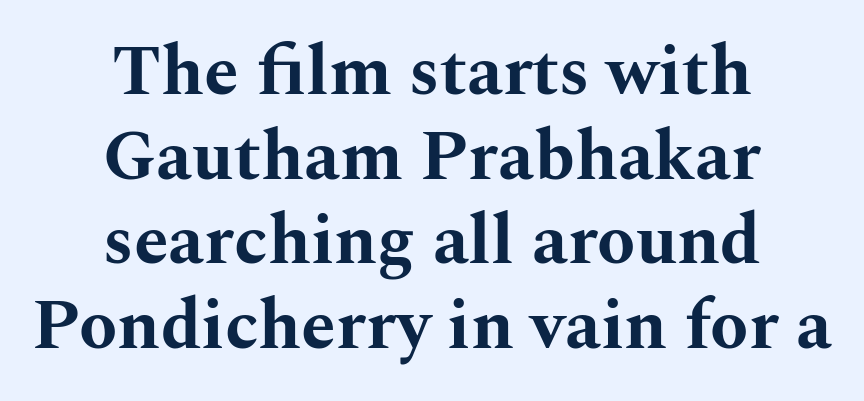
Q: Is the text bold? A: Yes.
Q: Is the text italic (slanted)? A: No, it is upright.
Q: Is the typeface a serif or a sans-serif typeface? A: Serif.
Q: Is the text underlined? A: No.
Q: How is the paragraph aligned? A: Centered.
Q: Is the spacing between letters normal or unusually wide? A: Normal.
Q: Width (condensed, normal, or wide)? A: Wide.
Q: Stroke contrast? A: Medium.
Q: x-height? A: Medium.
Q: Monospaced? A: No.
